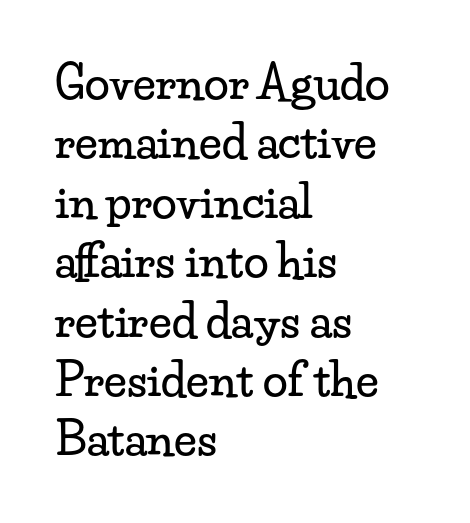
{"serif": "yes", "italic": "no", "width": "wide", "stroke_contrast": "low", "x_height": "small", "monospaced": "no", "underline": "no", "align": "left", "line_spacing": "normal", "line_spacing_ratio": 1.32, "letter_spacing": "normal", "letter_spacing_em": 0.0, "glyph_px": 45}
